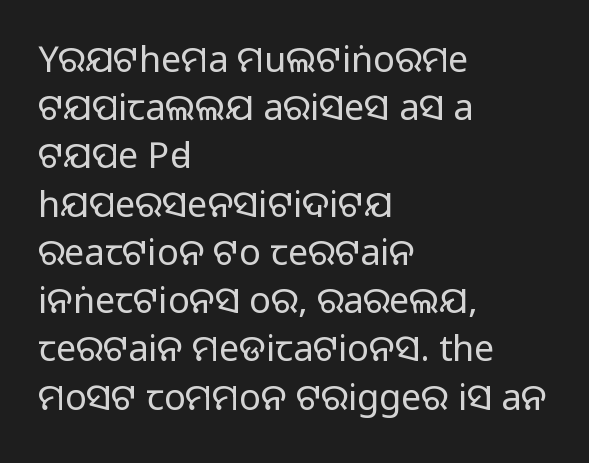
Q: Is the text bold? A: No.
Q: Is the text italic (slanted)? A: No, it is upright.
Q: Is the typeface a serif or a sans-serif typeface? A: Sans-serif.
Q: Is the text underlined? A: No.
Q: How is the paragraph aligned? A: Left-aligned.
Q: Is the spacing between letters normal or unusually wide? A: Normal.
Q: Is the spacing between lines tight, normal or loose? A: Normal.
Q: Width (condensed, normal, or wide)? A: Normal.
Q: Stroke contrast? A: Low.
Q: x-height? A: Large.
Q: Monospaced? A: No.
